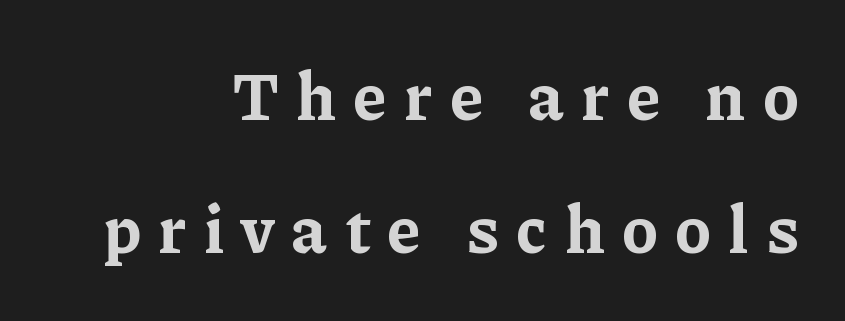
The image shows 66 px bold serif type, upright; set right-aligned, loose line spacing (2.02x), unusually wide letter spacing (+0.26 em), not underlined; low stroke contrast and a medium x-height.
